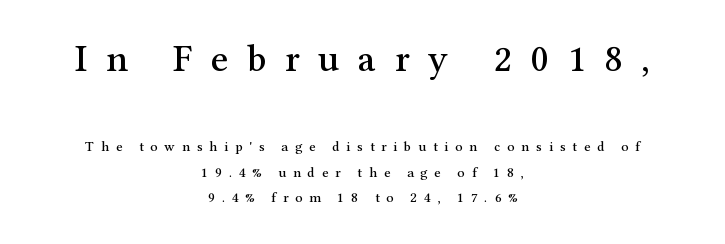
Q: Is the text italic (slanted)? A: No, it is upright.
Q: Is the typeface a serif or a sans-serif typeface? A: Serif.
Q: Is the text underlined? A: No.
Q: How is the paragraph aligned? A: Centered.
Q: Is the spacing between letters normal or unusually wide? A: Unusually wide.
Q: Which block of text is set in a larger size, the first (top) or the second (bottom)? A: The first (top) one.
Q: Width (condensed, normal, or wide)? A: Normal.
Q: Stroke contrast? A: Medium.
Q: x-height? A: Medium.
Q: Monospaced? A: No.
